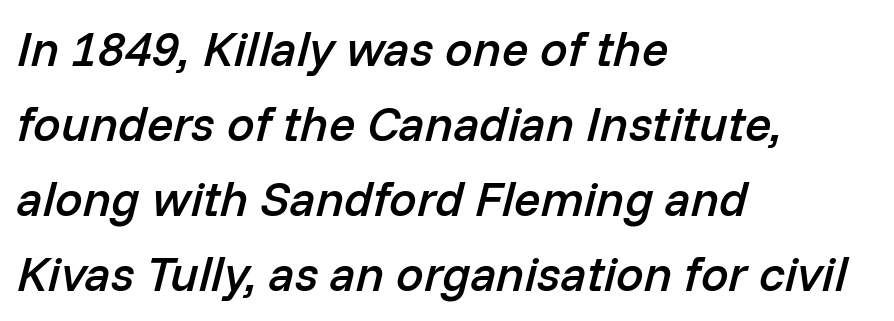
The image shows 49 px semibold type, italic (leaning right); set left-aligned, normal line spacing (1.53x), normal letter spacing, not underlined; low stroke contrast and a medium x-height.
